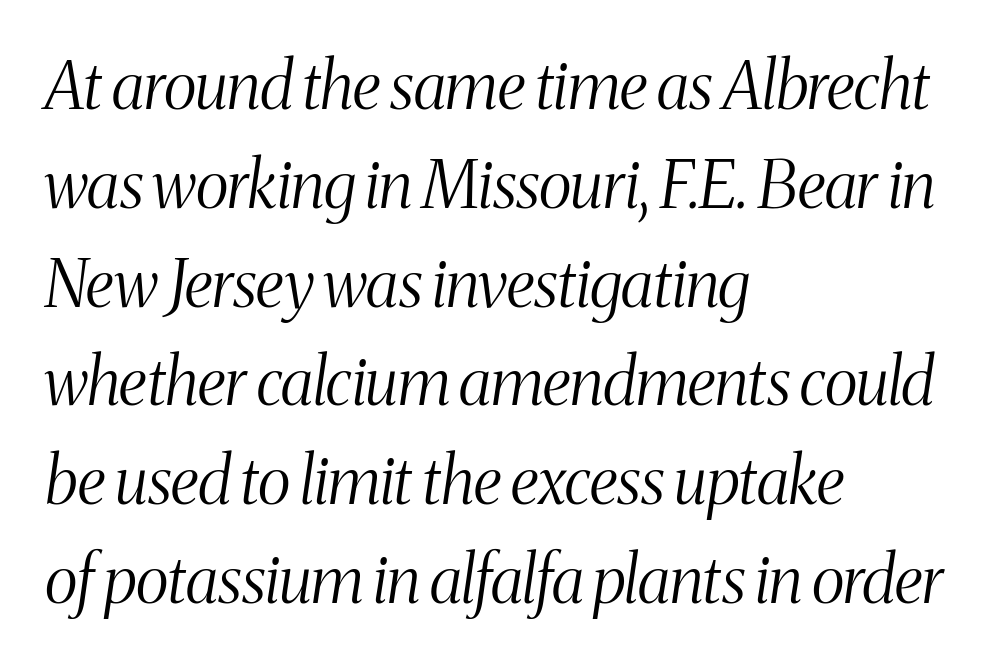
Letters rest on an invisible, unmarked baseline. Look at the bottom of the vertical strokes: they flare into serifs here. The setting favours the left margin, as ordinary paragraphs usually do. Think standard paragraph weight, or any step lighter than that. Proportional: the letters do not fall into vertical columns. Evenly set lines give the paragraph a standard silhouette.
